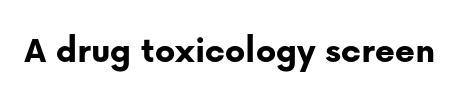
The text was rendered using a sans face with plain stroke endings. A typesetter would call this zero additional tracking. If you drew a line through each stem, it would be perfectly vertical. The rendering uses a bold face; every stroke is thick and dark. Descender tails drop into unmarked territory.
